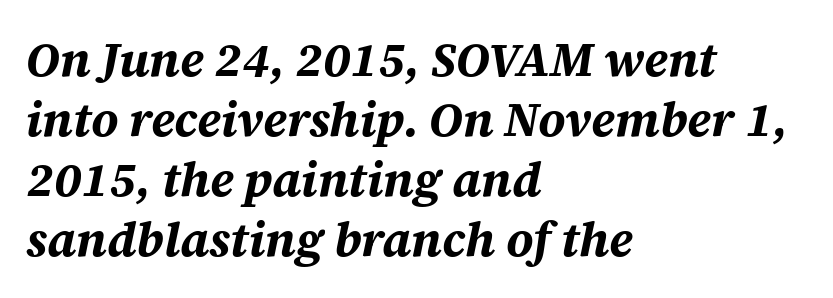
Q: Is the text bold? A: Yes.
Q: Is the text italic (slanted)? A: Yes, it leans right by about 12 degrees.
Q: Is the text underlined? A: No.
Q: How is the paragraph aligned? A: Left-aligned.
Q: Is the spacing between letters normal or unusually wide? A: Normal.
Q: Is the spacing between lines tight, normal or loose? A: Normal.
Q: Width (condensed, normal, or wide)? A: Normal.
Q: Stroke contrast? A: Medium.
Q: x-height? A: Large.
Q: Monospaced? A: No.
